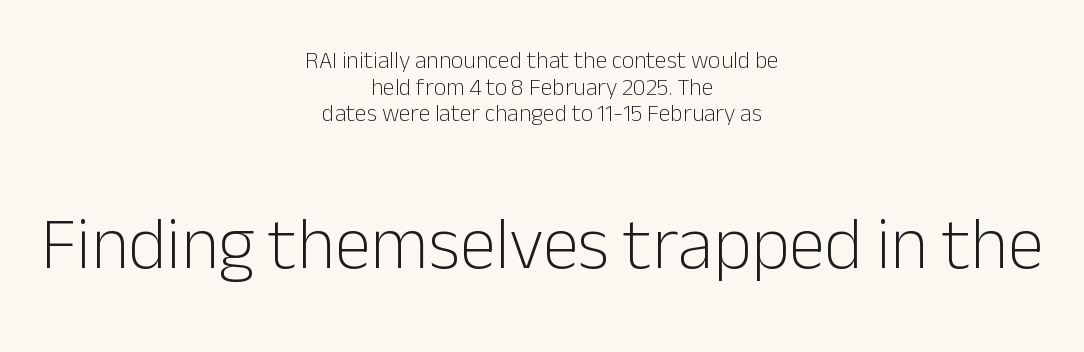
The setting favours the middle, as headings and verse often do. When letters stand straight like this, we call the style roman or upright. Which chunk is bigger? The second one — the bottom block dwarfs the top. Default kerning and tracking; the words read as compact shapes.
